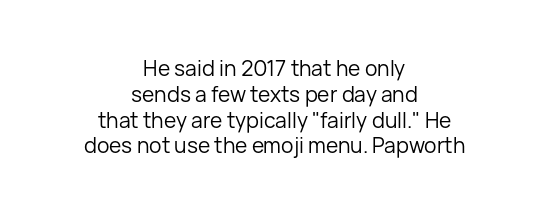
Q: Is the text bold? A: No.
Q: Is the text italic (slanted)? A: No, it is upright.
Q: Is the text underlined? A: No.
Q: How is the paragraph aligned? A: Centered.
Q: Is the spacing between letters normal or unusually wide? A: Normal.
